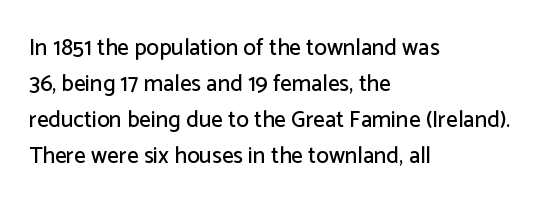
The passage shown has conventional tracking throughout. The axis of the letterforms is exactly vertical. In CSS terms this would be text-align: left. The area under the type is left untouched.
